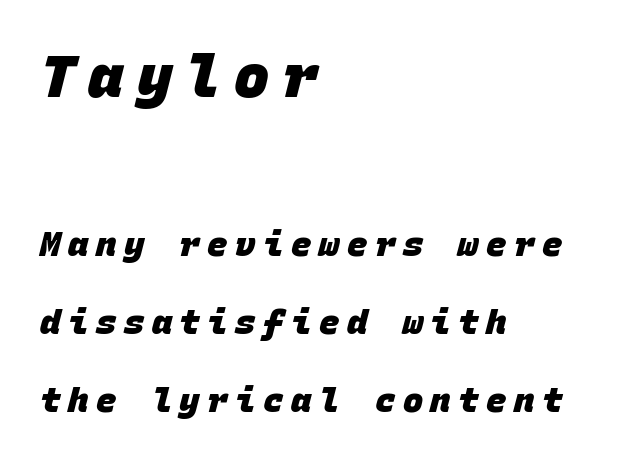
The image shows 59 px heavy sans-serif type, monospaced; set left-aligned, loose line spacing (2.3x), unusually wide letter spacing (+0.22 em), not underlined; the first (top) block is 1.74x larger; low stroke contrast and a large x-height.
